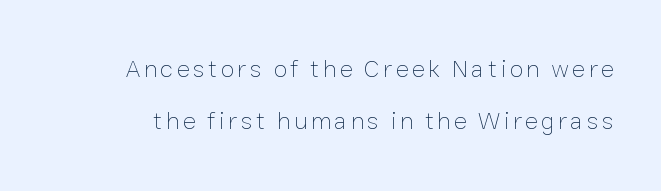
The typeface has the unassuming heft of standard copy or less. Nobody drew a line under any word here. A typesetter would mark this as roman, not italic. Baseline-to-baseline distance is far greater than the letter height.
